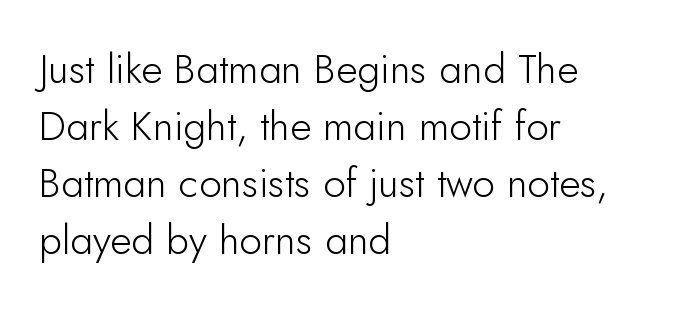
{"serif": "no", "italic": "no", "bold": "no", "weight": "light", "width": "normal", "stroke_contrast": "low", "x_height": "small", "monospaced": "no", "underline": "no", "align": "left", "line_spacing": "normal", "line_spacing_ratio": 1.39, "letter_spacing": "normal", "letter_spacing_em": 0.0, "glyph_px": 41}
